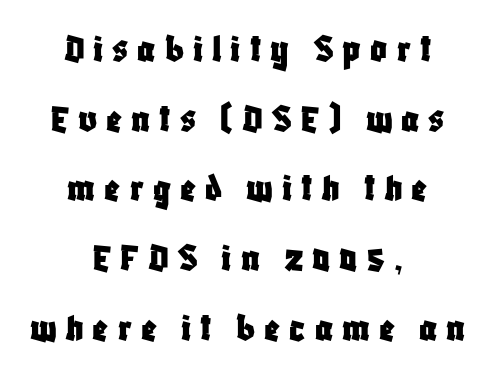
Q: Is the text italic (slanted)? A: No, it is upright.
Q: Is the typeface a serif or a sans-serif typeface? A: Sans-serif.
Q: Is the text underlined? A: No.
Q: How is the paragraph aligned? A: Centered.
Q: Is the spacing between letters normal or unusually wide? A: Unusually wide.
Q: Is the spacing between lines tight, normal or loose? A: Normal.
Q: Width (condensed, normal, or wide)? A: Condensed.
Q: Stroke contrast? A: Low.
Q: x-height? A: Large.
Q: Monospaced? A: No.
